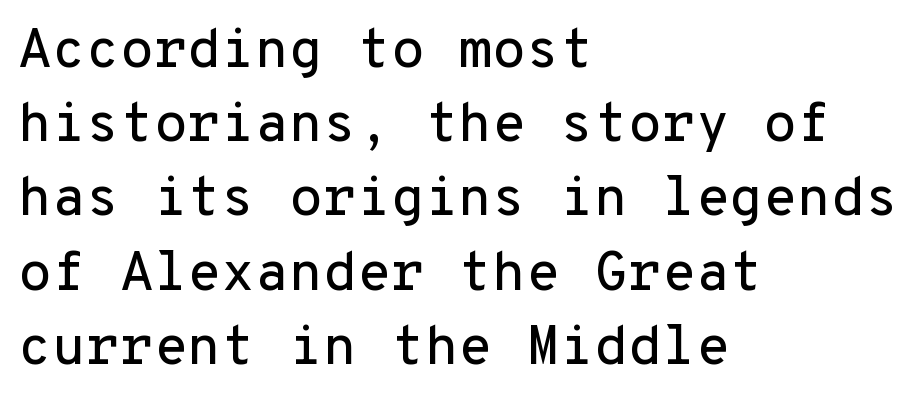
Q: Is the text italic (slanted)? A: No, it is upright.
Q: Is the typeface a serif or a sans-serif typeface? A: Sans-serif.
Q: Is the text underlined? A: No.
Q: How is the paragraph aligned? A: Left-aligned.
Q: Is the spacing between letters normal or unusually wide? A: Normal.
Q: Is the spacing between lines tight, normal or loose? A: Normal.
Q: Width (condensed, normal, or wide)? A: Normal.
Q: Stroke contrast? A: Low.
Q: x-height? A: Medium.
Q: Monospaced? A: Yes.
